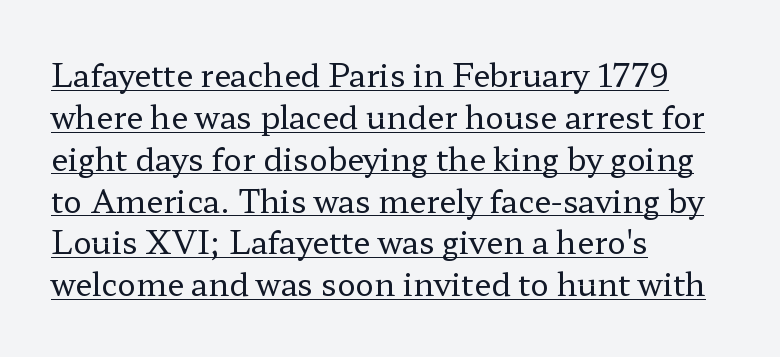
Stems and bowls with no extra thickness — not bold. In designer terms, the underline attribute is active on this setting. Leading matches the norm, producing a regular column. Where is the straight margin? On the left. Spacing verdict: proportional, widths tailored to each character.
